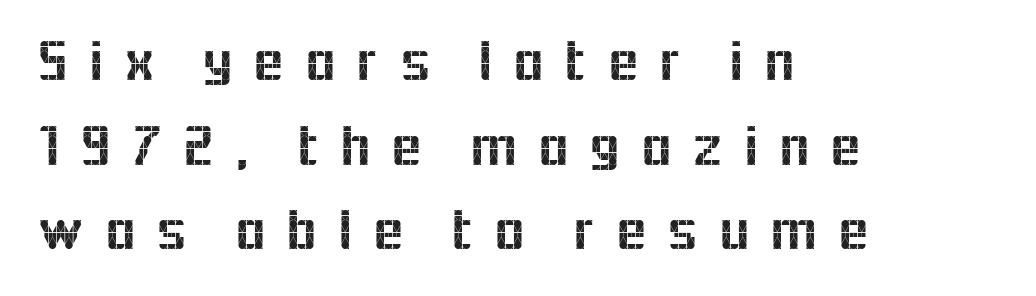
The image shows 58 px sans-serif type, upright; set left-aligned, normal line spacing (1.46x), unusually wide letter spacing (+0.32 em), not underlined; a medium x-height.
